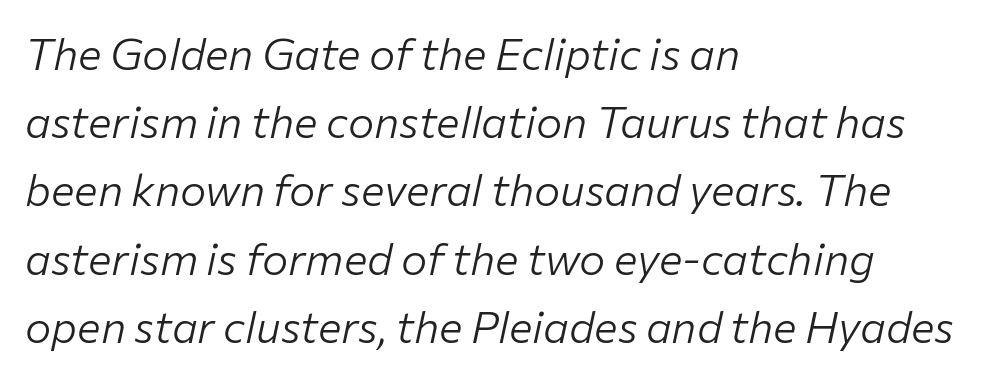
Q: Is the text bold? A: No.
Q: Is the text italic (slanted)? A: Yes, it leans right by about 12 degrees.
Q: Is the text underlined? A: No.
Q: How is the paragraph aligned? A: Left-aligned.
Q: Is the spacing between letters normal or unusually wide? A: Normal.
Q: Is the spacing between lines tight, normal or loose? A: Normal.
Q: Width (condensed, normal, or wide)? A: Normal.
Q: Stroke contrast? A: Low.
Q: x-height? A: Medium.
Q: Monospaced? A: No.
